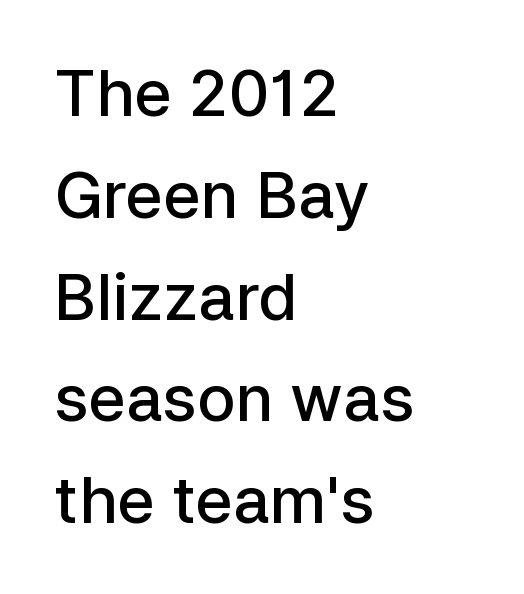
Q: Is the text bold? A: Semi-bold.
Q: Is the text italic (slanted)? A: No, it is upright.
Q: Is the typeface a serif or a sans-serif typeface? A: Sans-serif.
Q: Is the text underlined? A: No.
Q: How is the paragraph aligned? A: Left-aligned.
Q: Is the spacing between letters normal or unusually wide? A: Normal.
Q: Is the spacing between lines tight, normal or loose? A: Normal.
Q: Width (condensed, normal, or wide)? A: Normal.
Q: Stroke contrast? A: Low.
Q: x-height? A: Medium.
Q: Monospaced? A: No.
